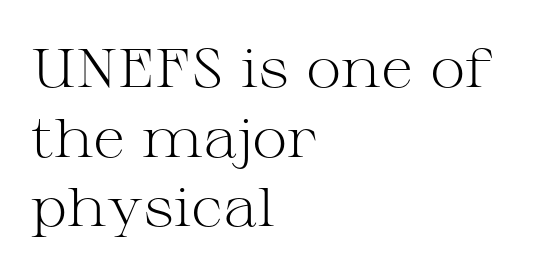
{"serif": "yes", "italic": "no", "bold": "no", "weight": "light", "width": "wide", "stroke_contrast": "medium", "x_height": "medium", "monospaced": "no", "underline": "no", "align": "left", "line_spacing": "normal", "line_spacing_ratio": 1.29, "letter_spacing": "normal", "letter_spacing_em": 0.0, "glyph_px": 54}
